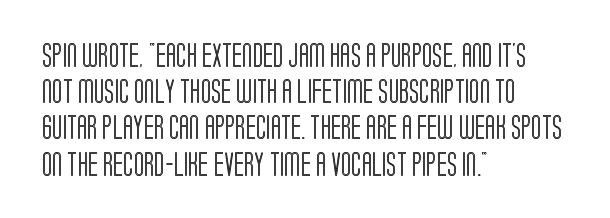
Leading: standard. Ascenders rise straight up at ninety degrees. Nobody drew a line under any word here. Here the glyphs are tracked normally, forming tight word shapes. All the whitespace from short lines collects on the right.
